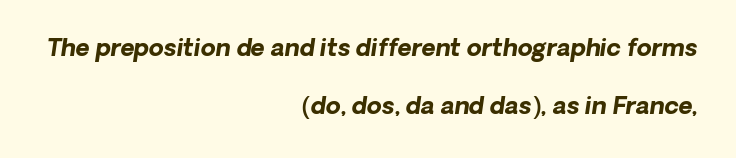
The image shows 24 px bold type; set right-aligned, loose line spacing (2.4x), normal letter spacing, not underlined.
